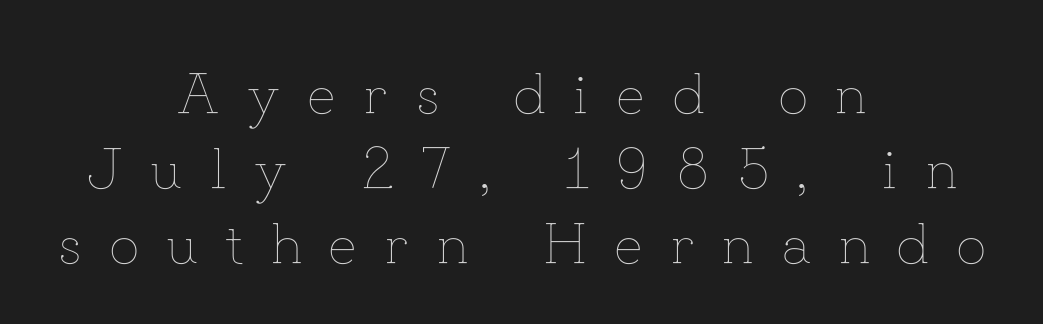
Q: Is the text bold? A: No.
Q: Is the text italic (slanted)? A: No, it is upright.
Q: Is the text underlined? A: No.
Q: How is the paragraph aligned? A: Centered.
Q: Is the spacing between letters normal or unusually wide? A: Unusually wide.
Q: Is the spacing between lines tight, normal or loose? A: Normal.
Q: Width (condensed, normal, or wide)? A: Normal.
Q: Stroke contrast? A: Low.
Q: x-height? A: Small.
Q: Monospaced? A: No.
